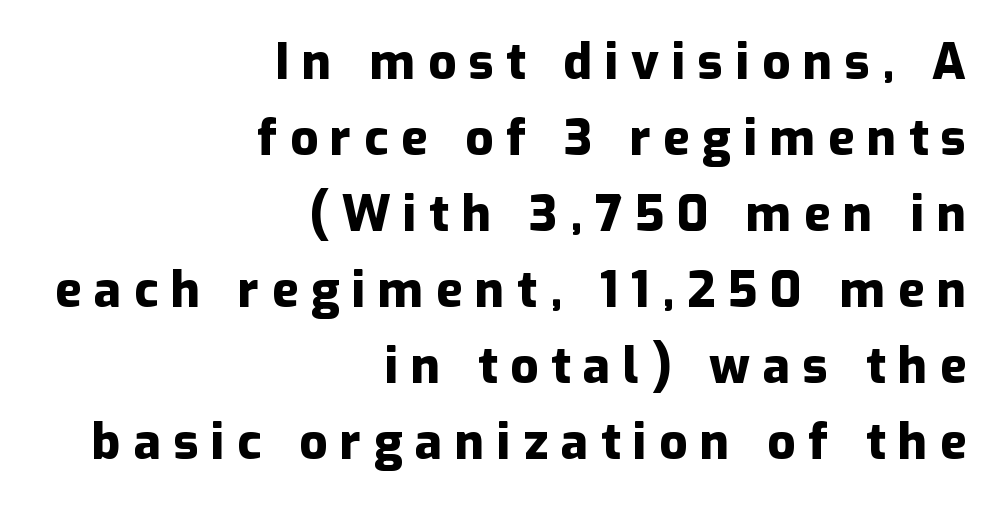
The image shows 49 px heavy sans-serif type, upright; set right-aligned, normal line spacing (1.55x), unusually wide letter spacing (+0.26 em), not underlined; low stroke contrast and a medium x-height.
